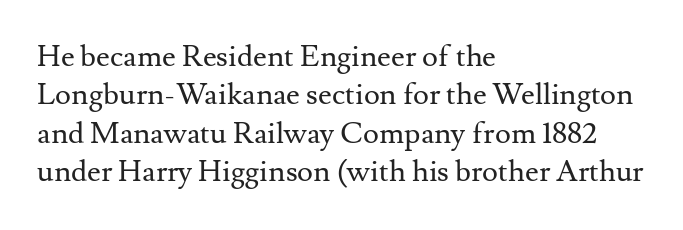
Notice how the stems are strictly vertical — no italics here. Horizontally, the lines are justified to the leading edge only. Stems and bowls with no extra thickness — not bold. Anything drawn beneath the words? Only blank space. Notice how descenders clear the ascenders below comfortably — that's standard leading. Caption: standard tracking, unaltered.
